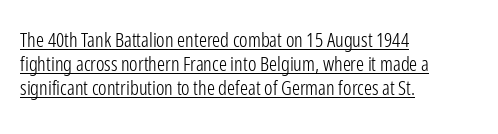
Q: Is the text bold? A: No.
Q: Is the text italic (slanted)? A: No, it is upright.
Q: Is the text underlined? A: Yes.
Q: How is the paragraph aligned? A: Left-aligned.
Q: Is the spacing between letters normal or unusually wide? A: Normal.
